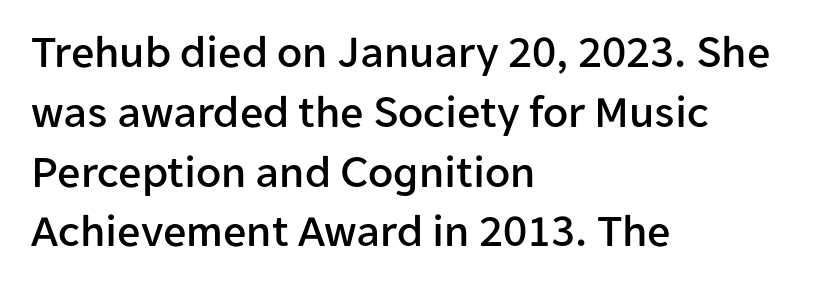
Think of a printed novel: that variable character pitch is what you see here. You can tell from the bare stems that sans-serif type was used. Tracking value appears to be zero — textbook default spacing. Does the leading feel generous? No, just average. Which margin do the lines hug? The left one — the right edge is uneven. The typography opts for an upright posture over an oblique one.
